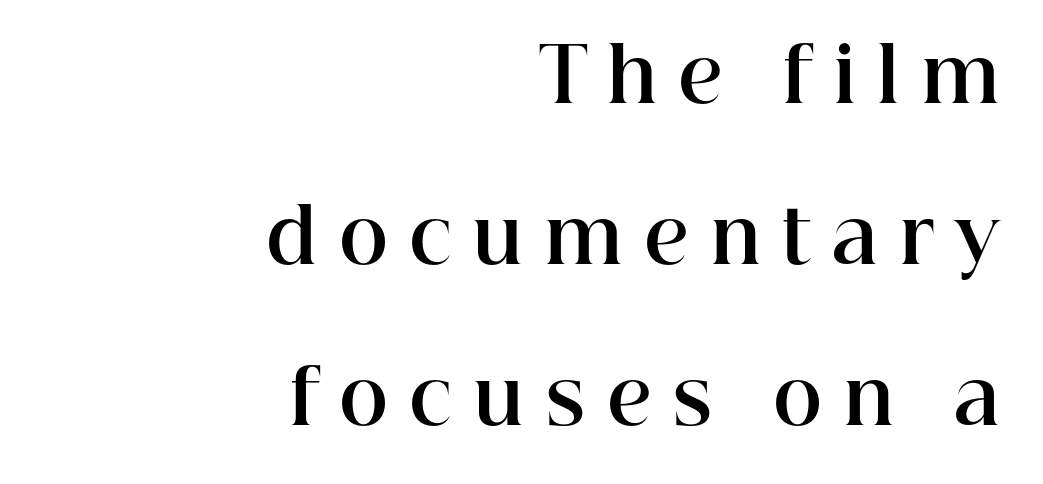
{"serif": "yes", "italic": "no", "bold": "yes", "weight": "bold", "width": "normal", "stroke_contrast": "high", "x_height": "medium", "monospaced": "no", "underline": "no", "align": "right", "line_spacing": "loose", "line_spacing_ratio": 2.15, "letter_spacing": "wide", "letter_spacing_em": 0.28, "glyph_px": 75}
